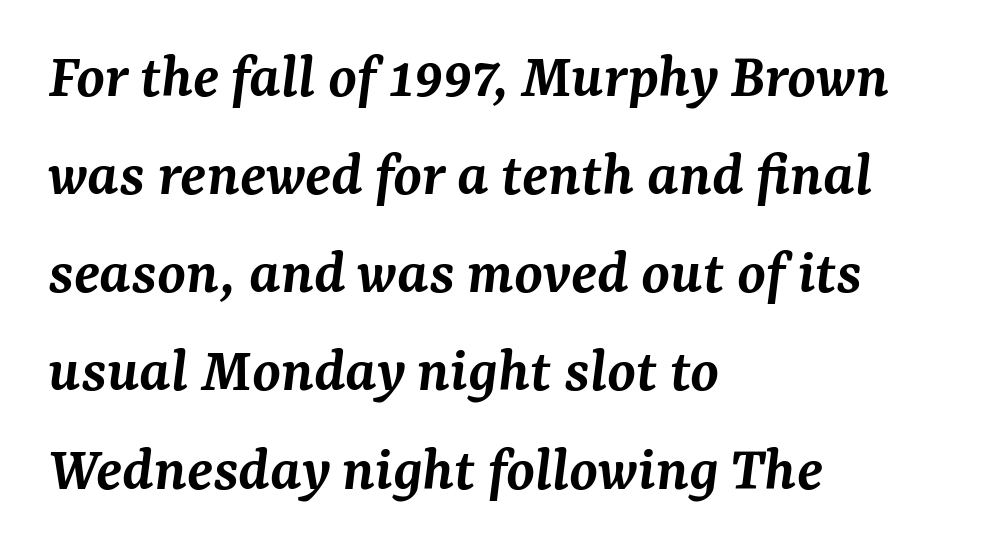
The image shows 65 px semibold serif type, italic (leaning right); set left-aligned, normal line spacing (1.51x), normal letter spacing, not underlined; medium stroke contrast and a medium x-height.
